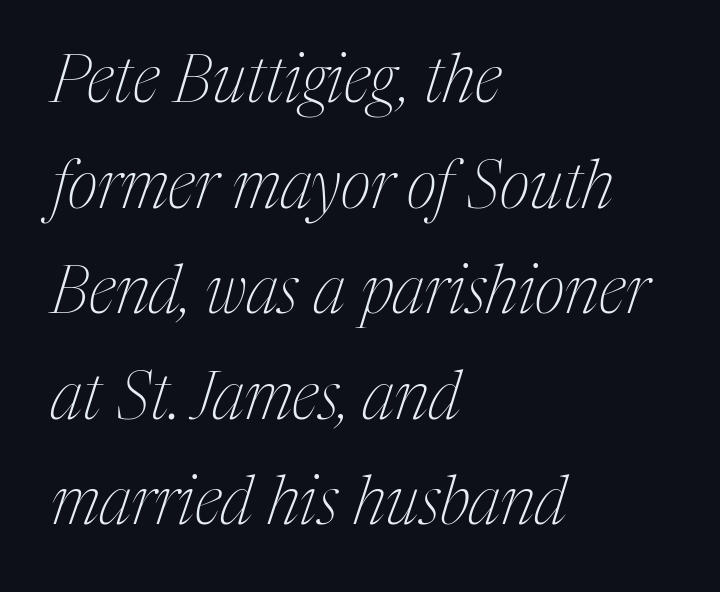
The image shows 66 px thin, condensed serif type, italic (leaning right); set left-aligned, normal line spacing (1.6x), normal letter spacing, not underlined; medium stroke contrast and a medium x-height.
